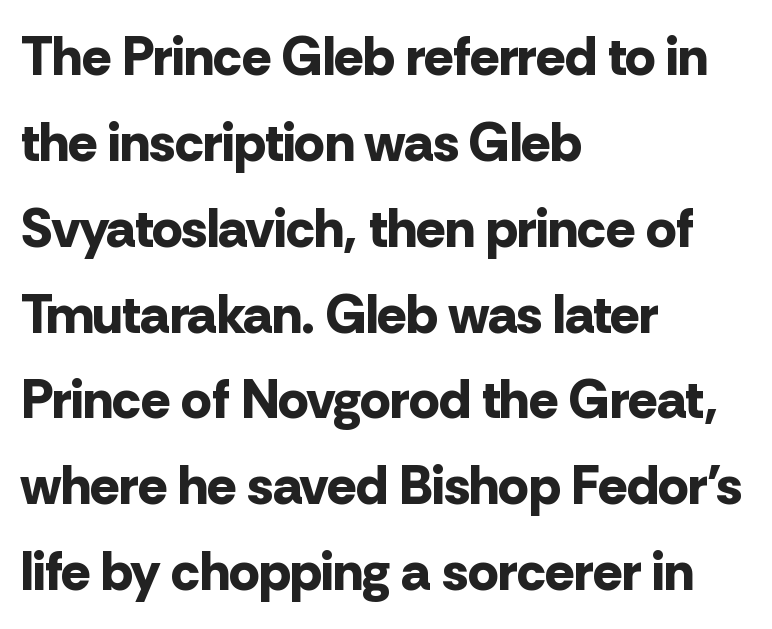
Note: no serifs on the glyphs. Unmarked baselines from the first word to the last. Think of a printed novel: that variable character pitch is what you see here. Whoever set this chose a conventional vertical rhythm. Every character sits straight up, as roman type does. Chunky letters — that's bold for sure.
